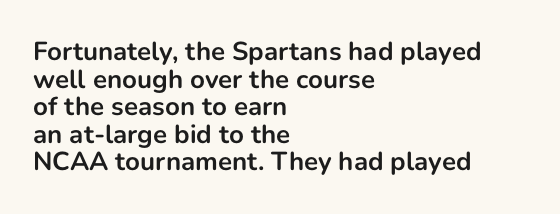
The image shows 26 px bold type, upright; set left-aligned, tight line spacing (1.06x), normal letter spacing, not underlined.
